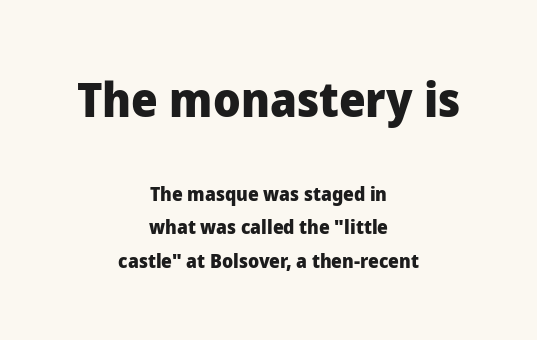
{"serif": "no", "italic": "no", "bold": "yes", "weight": "heavy", "width": "normal", "stroke_contrast": "low", "x_height": "medium", "monospaced": "no", "underline": "no", "align": "center", "line_spacing_ratio": 1.77, "letter_spacing": "normal", "letter_spacing_em": 0.0, "larger_block": "first", "size_ratio": 2.47, "glyph_px": 47}
